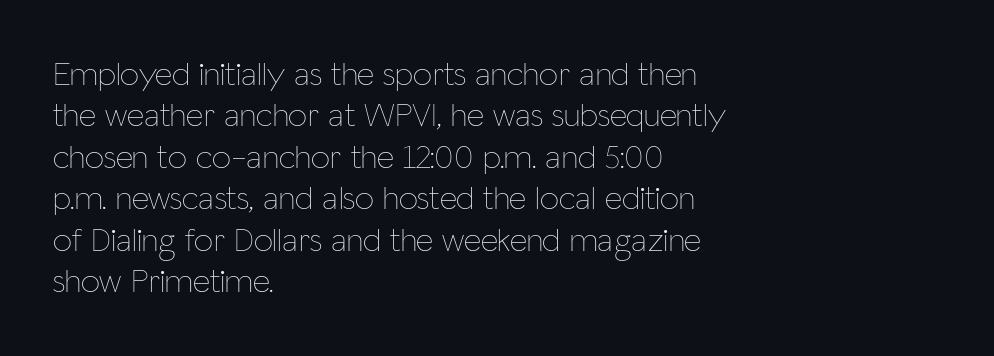
{"italic": "no", "bold": "no", "weight": "thin", "width": "condensed", "stroke_contrast": "low", "x_height": "medium", "monospaced": "no", "underline": "no", "align": "left", "line_spacing_ratio": 1.22, "letter_spacing": "normal", "letter_spacing_em": 0.0, "glyph_px": 34}
